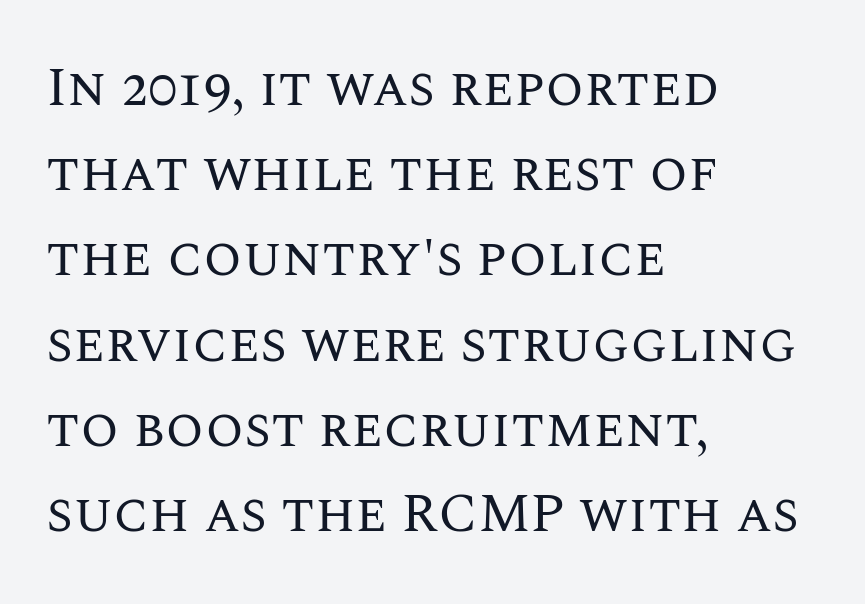
The image shows 55 px regular-weight type, upright; set left-aligned, normal line spacing (1.55x), normal letter spacing, not underlined; medium stroke contrast and a large x-height.
